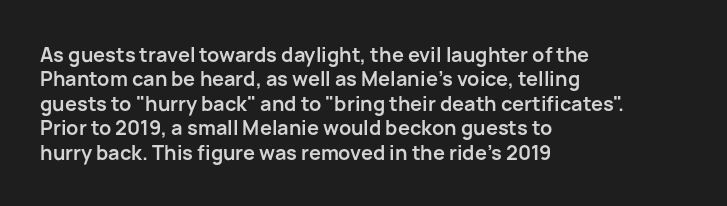
{"italic": "no", "bold": "yes", "underline": "no", "align": "left", "line_spacing_ratio": 1.22, "letter_spacing": "normal", "letter_spacing_em": 0.0, "glyph_px": 20}
